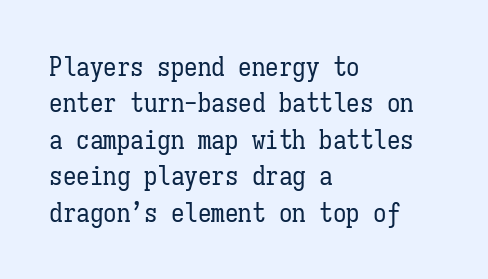
The image shows 27 px text type, upright; set left-aligned, normal line spacing (1.35x), normal letter spacing, not underlined.
